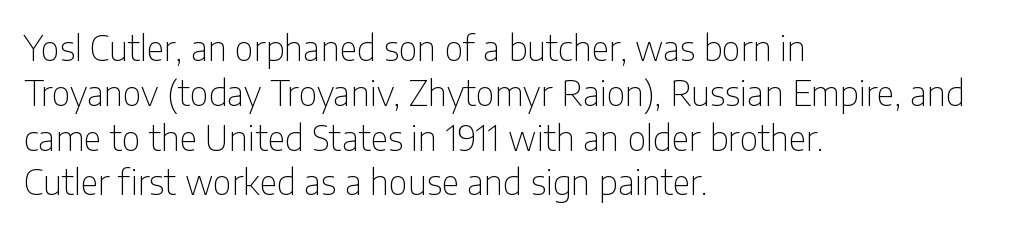
Q: Is the text bold? A: No.
Q: Is the text italic (slanted)? A: No, it is upright.
Q: Is the typeface a serif or a sans-serif typeface? A: Sans-serif.
Q: Is the text underlined? A: No.
Q: How is the paragraph aligned? A: Left-aligned.
Q: Is the spacing between letters normal or unusually wide? A: Normal.
Q: Is the spacing between lines tight, normal or loose? A: Normal.
Q: Width (condensed, normal, or wide)? A: Condensed.
Q: Stroke contrast? A: Low.
Q: x-height? A: Medium.
Q: Monospaced? A: No.
